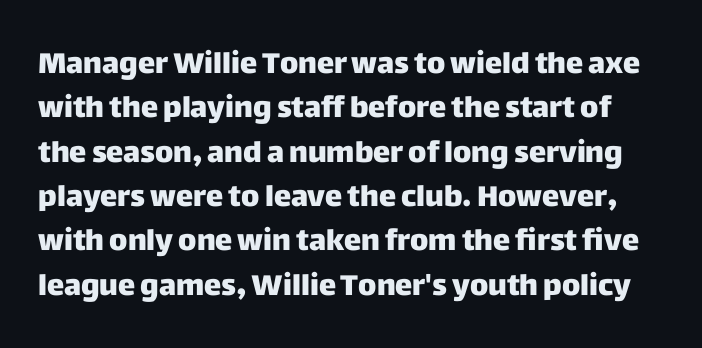
Q: Is the text italic (slanted)? A: No, it is upright.
Q: Is the typeface a serif or a sans-serif typeface? A: Sans-serif.
Q: Is the text underlined? A: No.
Q: Is the spacing between letters normal or unusually wide? A: Normal.
Q: Is the spacing between lines tight, normal or loose? A: Normal.
Q: Width (condensed, normal, or wide)? A: Normal.
Q: Stroke contrast? A: Low.
Q: x-height? A: Large.
Q: Monospaced? A: No.
